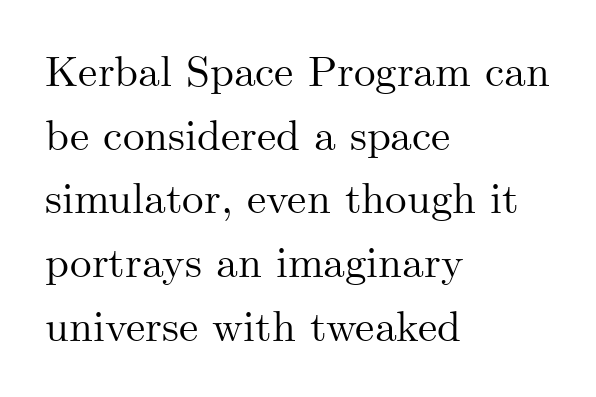
The image shows 43 px serif type, upright; set left-aligned, normal line spacing (1.48x), normal letter spacing, not underlined; medium stroke contrast and a small x-height.
